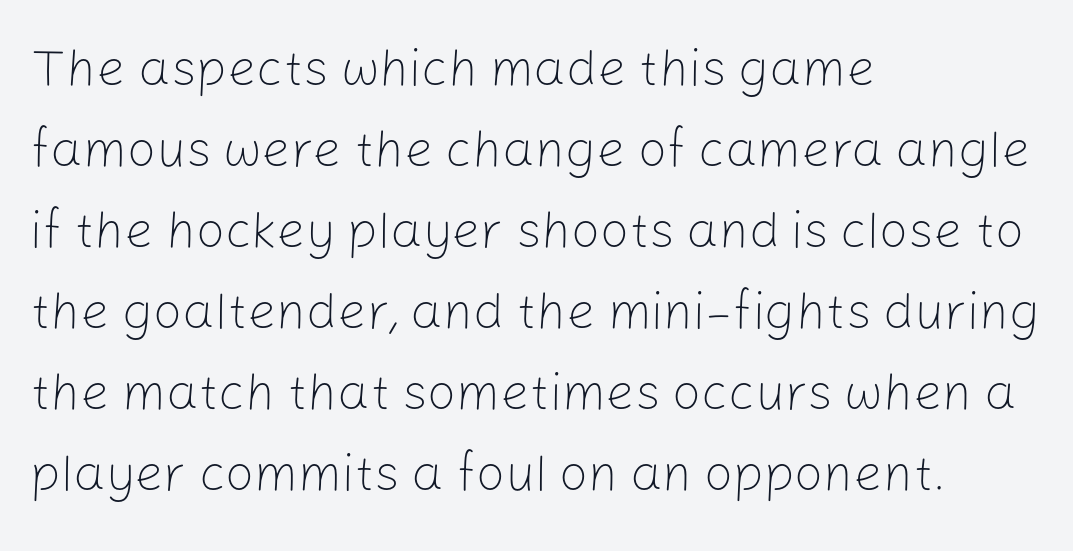
Q: Is the text bold? A: No.
Q: Is the text italic (slanted)? A: No, it is upright.
Q: Is the typeface a serif or a sans-serif typeface? A: Sans-serif.
Q: Is the text underlined? A: No.
Q: How is the paragraph aligned? A: Left-aligned.
Q: Is the spacing between letters normal or unusually wide? A: Normal.
Q: Is the spacing between lines tight, normal or loose? A: Normal.
Q: Width (condensed, normal, or wide)? A: Normal.
Q: Stroke contrast? A: Low.
Q: x-height? A: Medium.
Q: Monospaced? A: No.
